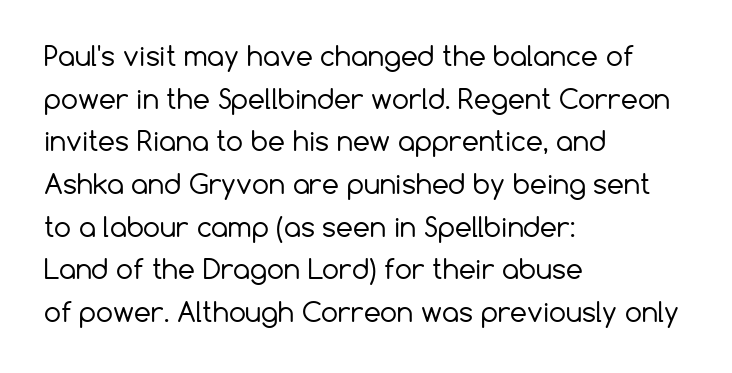
Q: Is the text bold? A: No.
Q: Is the text italic (slanted)? A: No, it is upright.
Q: Is the text underlined? A: No.
Q: How is the paragraph aligned? A: Left-aligned.
Q: Is the spacing between letters normal or unusually wide? A: Normal.
Q: Is the spacing between lines tight, normal or loose? A: Normal.
